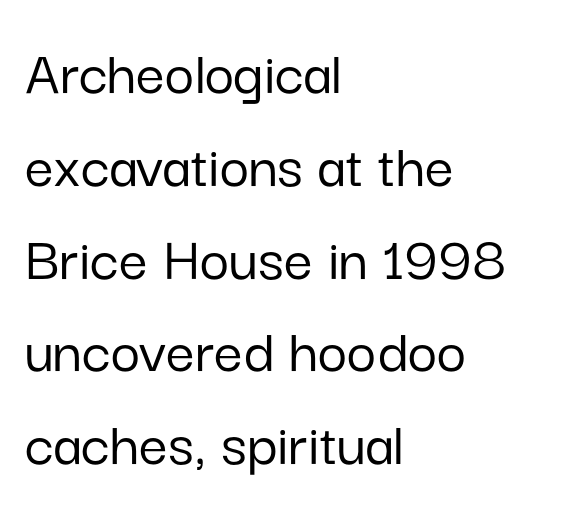
{"serif": "no", "italic": "no", "width": "normal", "stroke_contrast": "low", "x_height": "medium", "monospaced": "no", "underline": "no", "align": "left", "line_spacing": "normal", "line_spacing_ratio": 1.45, "letter_spacing": "normal", "letter_spacing_em": 0.0, "glyph_px": 64}
